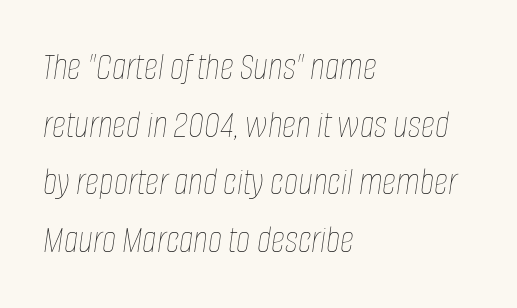
The image shows 39 px thin, condensed type, italic (leaning right); set left-aligned, normal line spacing (1.48x), normal letter spacing, not underlined; low stroke contrast and a large x-height.
